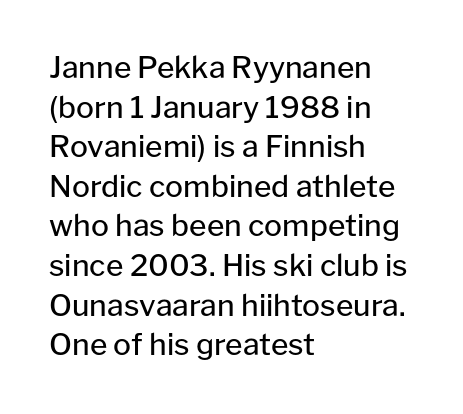
Q: Is the text bold? A: No.
Q: Is the text italic (slanted)? A: No, it is upright.
Q: Is the typeface a serif or a sans-serif typeface? A: Sans-serif.
Q: Is the text underlined? A: No.
Q: How is the paragraph aligned? A: Left-aligned.
Q: Is the spacing between letters normal or unusually wide? A: Normal.
Q: Is the spacing between lines tight, normal or loose? A: Normal.
Q: Width (condensed, normal, or wide)? A: Normal.
Q: Stroke contrast? A: Low.
Q: x-height? A: Medium.
Q: Monospaced? A: No.
